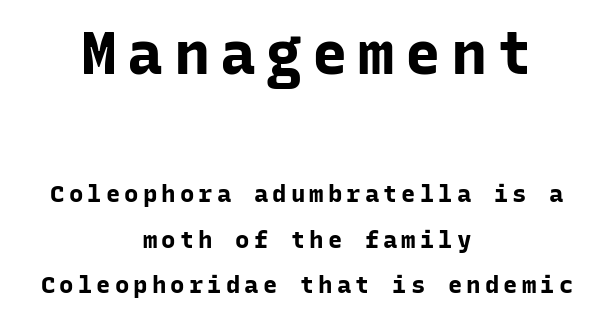
The image shows 60 px bold sans-serif type, upright, monospaced; set centered, loose line spacing (1.9x), not underlined; the first (top) block is 2.5x larger; low stroke contrast and a medium x-height.
